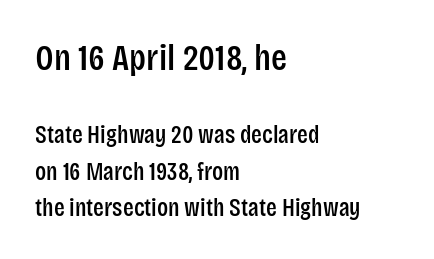
Q: Is the text italic (slanted)? A: No, it is upright.
Q: Is the typeface a serif or a sans-serif typeface? A: Sans-serif.
Q: Is the text underlined? A: No.
Q: How is the paragraph aligned? A: Left-aligned.
Q: Is the spacing between letters normal or unusually wide? A: Normal.
Q: Is the spacing between lines tight, normal or loose? A: Normal.
Q: Which block of text is set in a larger size, the first (top) or the second (bottom)? A: The first (top) one.
Q: Width (condensed, normal, or wide)? A: Condensed.
Q: Stroke contrast? A: Low.
Q: x-height? A: Large.
Q: Monospaced? A: No.
